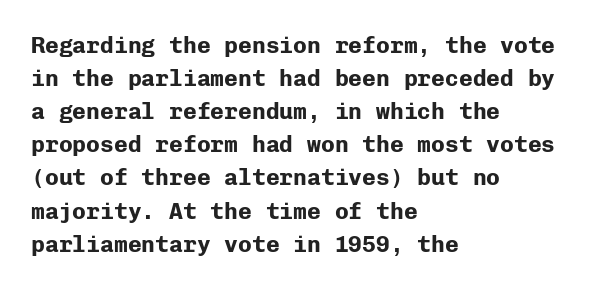
This sample keeps an unexceptional amount of space between lines. Strokes here are thick enough to call this a true bold. A student would call this left alignment; a typographer would say flush left, rag right. You can tell it's not italic because the verticals are truly vertical.
